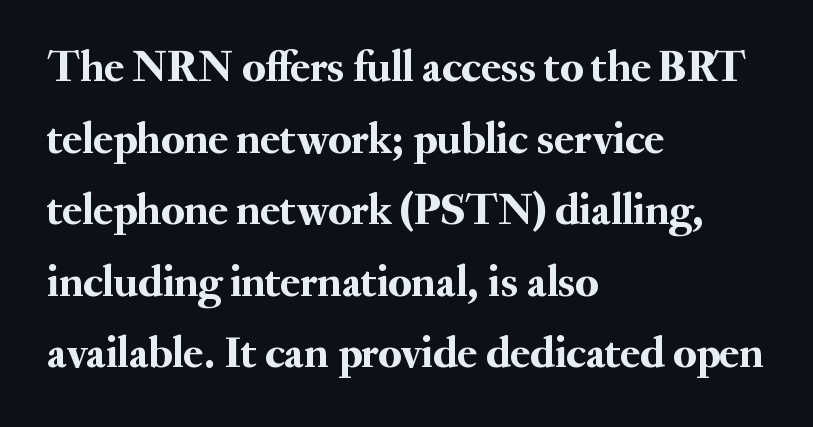
{"serif": "yes", "italic": "no", "width": "normal", "stroke_contrast": "medium", "x_height": "small", "monospaced": "no", "underline": "no", "align": "left", "line_spacing": "normal", "line_spacing_ratio": 1.59, "letter_spacing": "normal", "letter_spacing_em": 0.0, "glyph_px": 45}
